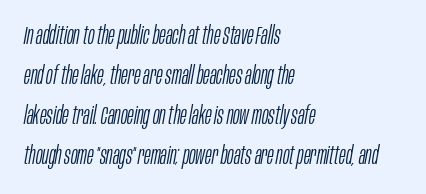
A classic flush-left, rag-right setting is used for this passage. The rows are spaced the way most documents space them. Compared with ordinary roman type, these characters are visibly tilted. Only glyphs here, with clear space below each row. What stands out about the letter spacing? Nothing — it is the standard amount.
